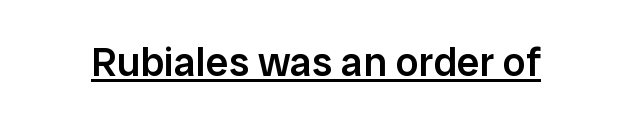
Q: Is the text bold? A: Semi-bold.
Q: Is the text italic (slanted)? A: No, it is upright.
Q: Is the typeface a serif or a sans-serif typeface? A: Sans-serif.
Q: Is the text underlined? A: Yes.
Q: Is the spacing between letters normal or unusually wide? A: Normal.
Q: Width (condensed, normal, or wide)? A: Normal.
Q: Stroke contrast? A: Low.
Q: x-height? A: Medium.
Q: Monospaced? A: No.
